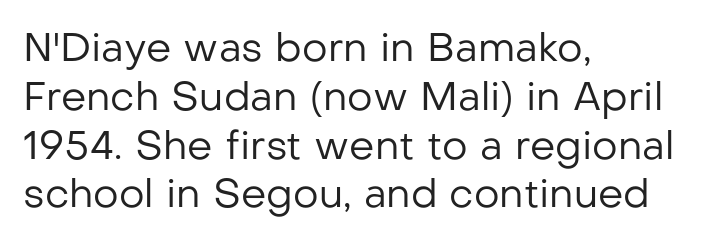
The image shows 40 px regular-weight sans-serif type, upright; set left-aligned, line spacing 1.22x, normal letter spacing, not underlined; low stroke contrast and a medium x-height.
